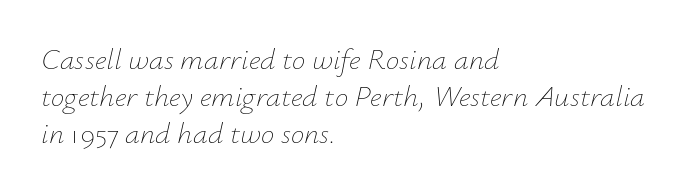
The image shows 30 px thin type, italic (leaning right); set left-aligned, line spacing 1.23x, normal letter spacing, not underlined; low stroke contrast and a small x-height.
